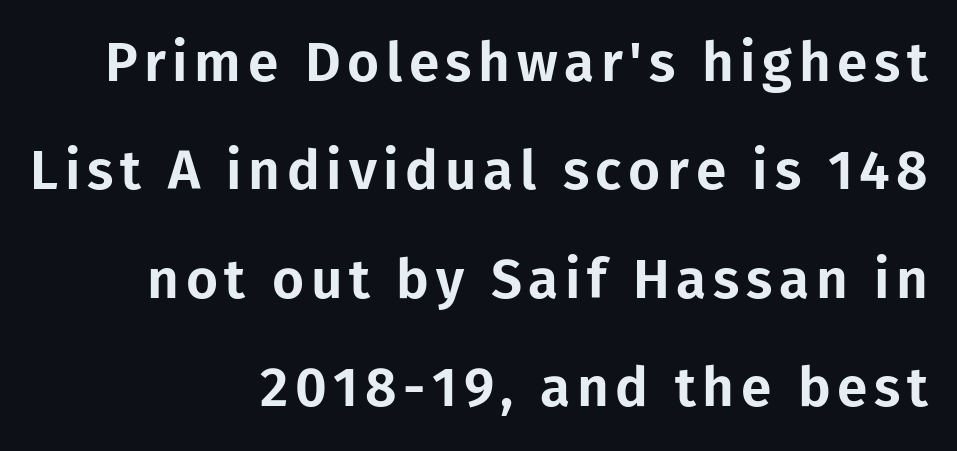
The image shows 55 px sans-serif type, upright; set right-aligned, loose line spacing (1.97x), not underlined; low stroke contrast and a medium x-height.
